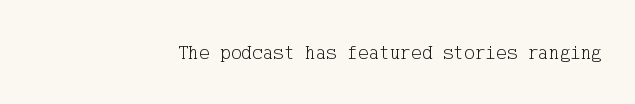
Layout note: lines flush right. Any mark beneath the type? The region is blank. Heaviness? Minimal to ordinary, like unemphasized prose. This is the regular roman posture of the typeface. What stands out about the letter spacing? Nothing — it is the standard amount.
